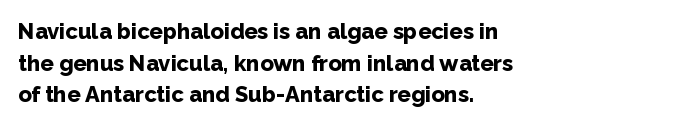
The image shows 22 px bold type, upright; set left-aligned, normal line spacing (1.44x), normal letter spacing, not underlined.
